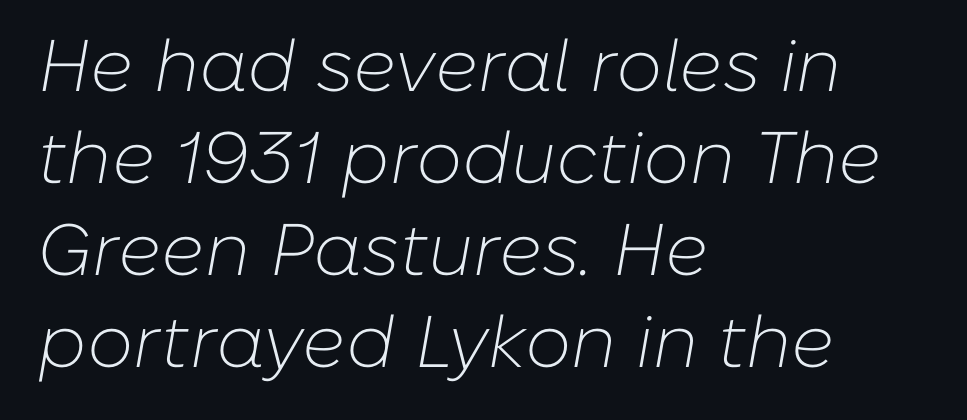
The rendering uses natural spacing where letterforms have individual widths. Words float on clear page, feet unadorned. The text block is weighted toward the left margin, trailing off unevenly rightward. The face used here has a pronounced slope to its letters.
